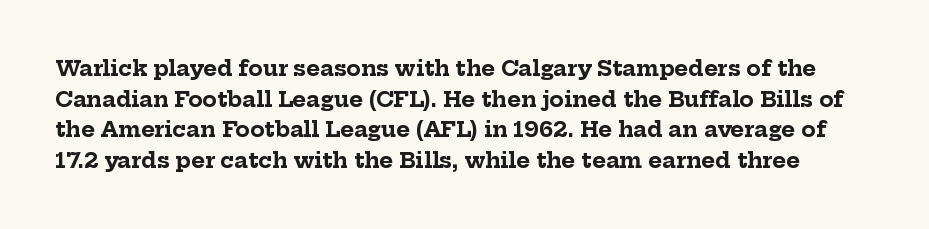
The vertical gap from one line to the next is medium. There is no visible air inserted between adjacent glyphs. Designer's note — italics off, roman on. Every letter is thick-stroked: bold, no question. Unmarked baselines from the first word to the last.
